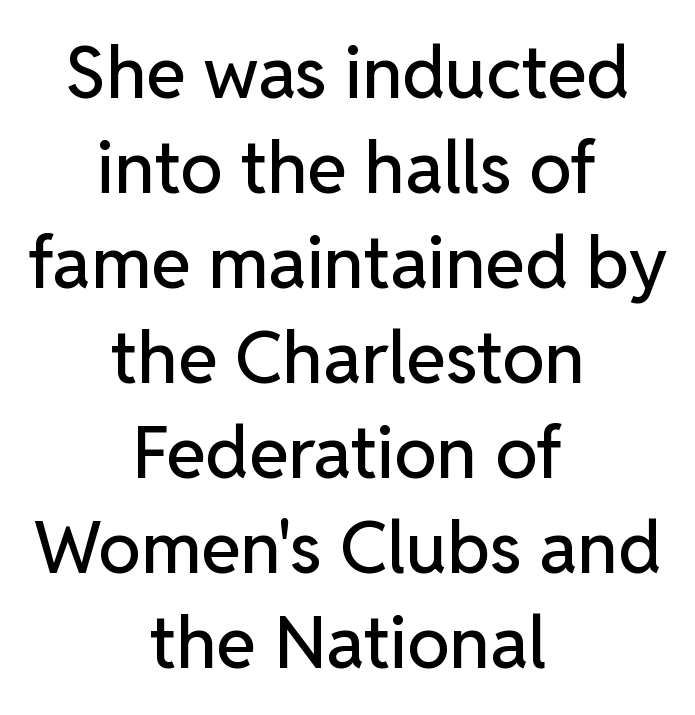
One glance says typical: line gaps are just what's usual. Character widths vary here, with narrow letters taking less room than wide ones. Letters rest on an invisible, unmarked baseline. This is roman type, the default non-slanted kind. Are there feet on the stems? There aren't — it's a sans.
